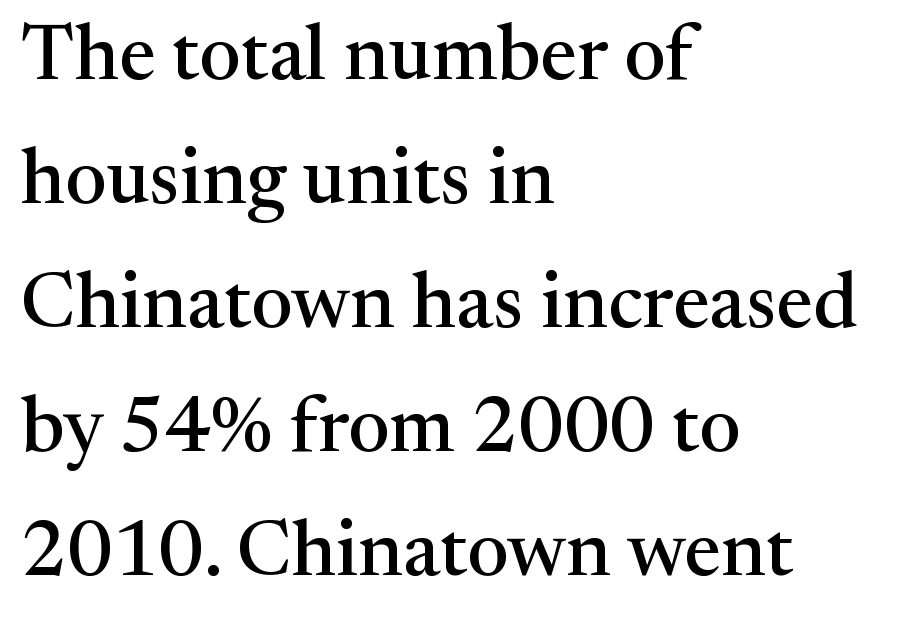
Q: Is the text italic (slanted)? A: No, it is upright.
Q: Is the typeface a serif or a sans-serif typeface? A: Serif.
Q: Is the text underlined? A: No.
Q: How is the paragraph aligned? A: Left-aligned.
Q: Is the spacing between letters normal or unusually wide? A: Normal.
Q: Is the spacing between lines tight, normal or loose? A: Normal.
Q: Width (condensed, normal, or wide)? A: Normal.
Q: Stroke contrast? A: Medium.
Q: x-height? A: Medium.
Q: Monospaced? A: No.
